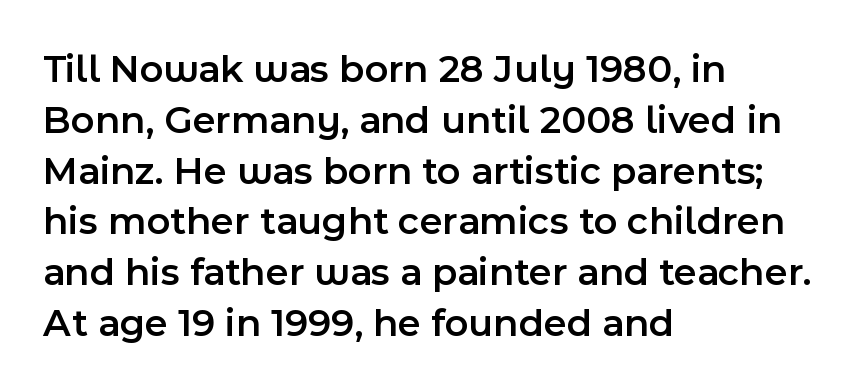
The ragged edge is on the right, which tells us the setting is flush left. One glance says typical: line gaps are just what's usual. The tracking reads as untouched default to a designer's eye. Each letter keeps its own natural width here, so spacing adapts to shape.
